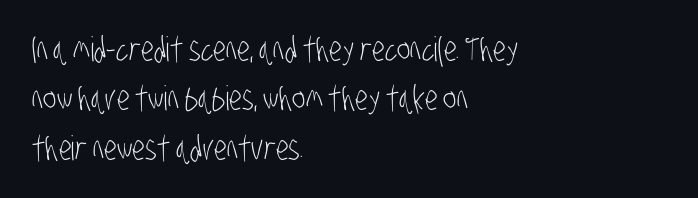
{"serif": "no", "bold": "no", "weight": "light", "width": "condensed", "stroke_contrast": "low", "x_height": "large", "monospaced": "no", "underline": "no", "align": "left", "line_spacing": "normal", "line_spacing_ratio": 1.45, "letter_spacing": "normal", "letter_spacing_em": 0.0, "glyph_px": 34}
